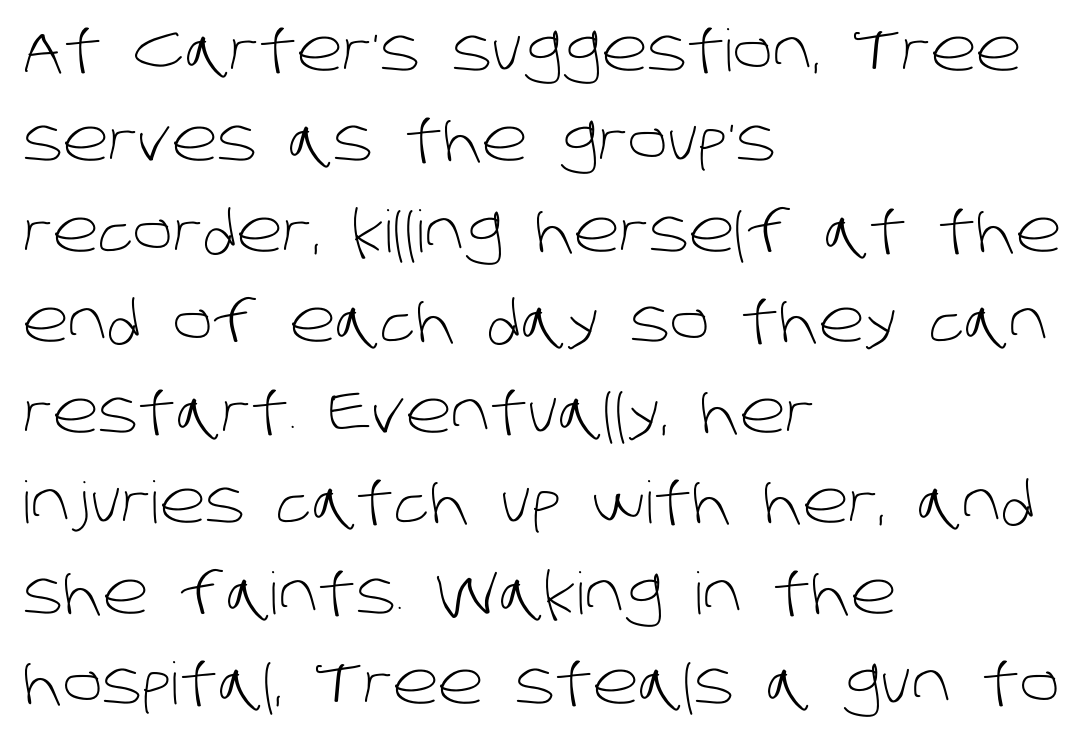
Weight: not bold — regular or lighter. No word sits above an underline. These lines keep a tight, regular rhythm from letter to letter. The passage is arranged the way most books set body copy — flush left. A typesetter would call this leading conventional body-copy spacing.
